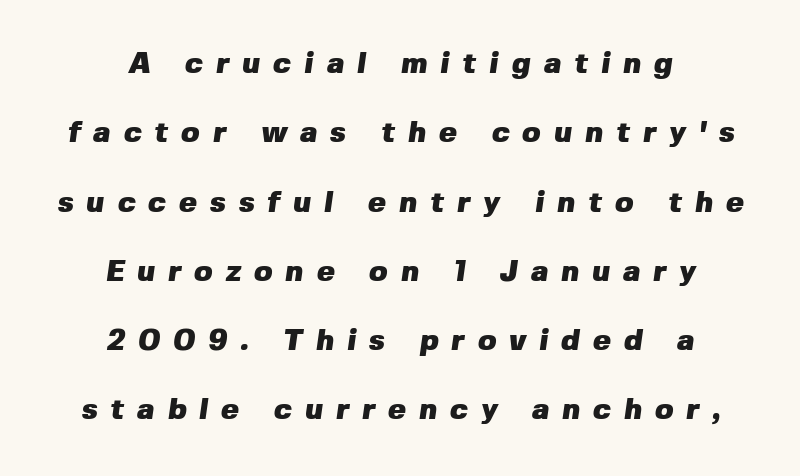
{"serif": "no", "bold": "yes", "weight": "heavy", "width": "normal", "stroke_contrast": "low", "x_height": "medium", "monospaced": "no", "underline": "no", "align": "center", "line_spacing": "loose", "line_spacing_ratio": 2.31, "letter_spacing": "wide", "letter_spacing_em": 0.43, "glyph_px": 30}
